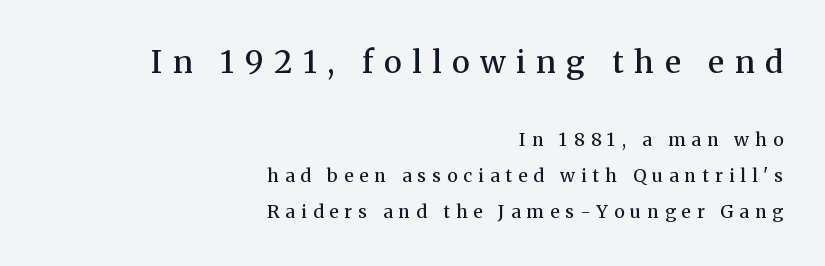
{"serif": "yes", "italic": "no", "bold": "semi", "weight": "semibold", "width": "normal", "stroke_contrast": "medium", "x_height": "medium", "monospaced": "no", "underline": "no", "align": "right", "line_spacing": "loose", "line_spacing_ratio": 1.99, "letter_spacing": "wide", "letter_spacing_em": 0.34, "larger_block": "first", "size_ratio": 1.72, "glyph_px": 31}
